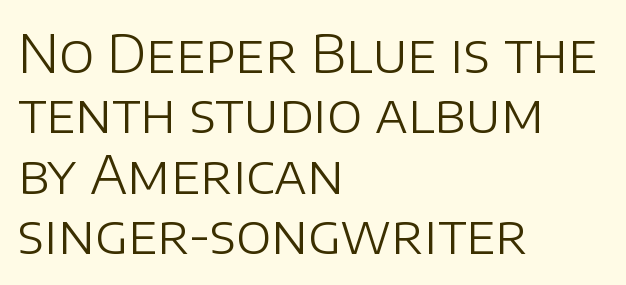
{"serif": "no", "italic": "no", "bold": "no", "weight": "light", "width": "normal", "stroke_contrast": "low", "x_height": "large", "monospaced": "no", "underline": "no", "align": "left", "line_spacing": "tight", "line_spacing_ratio": 1.14, "letter_spacing": "normal", "letter_spacing_em": 0.0, "glyph_px": 53}
